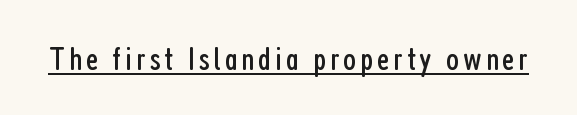
{"serif": "no", "italic": "no", "bold": "no", "weight": "regular", "width": "condensed", "stroke_contrast": "low", "x_height": "medium", "monospaced": "no", "underline": "yes", "glyph_px": 34}
